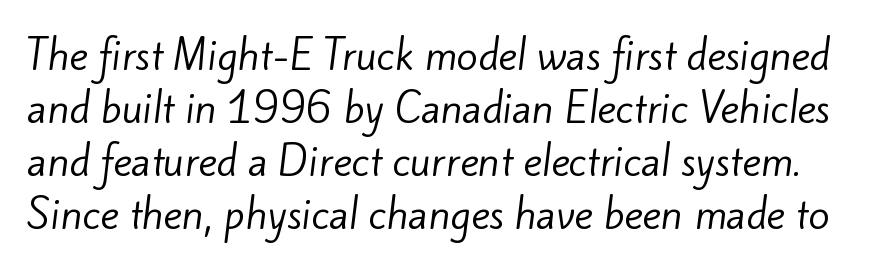
The image shows 39 px regular-weight sans-serif type; set normal line spacing (1.36x), normal letter spacing, not underlined; low stroke contrast and a small x-height.
